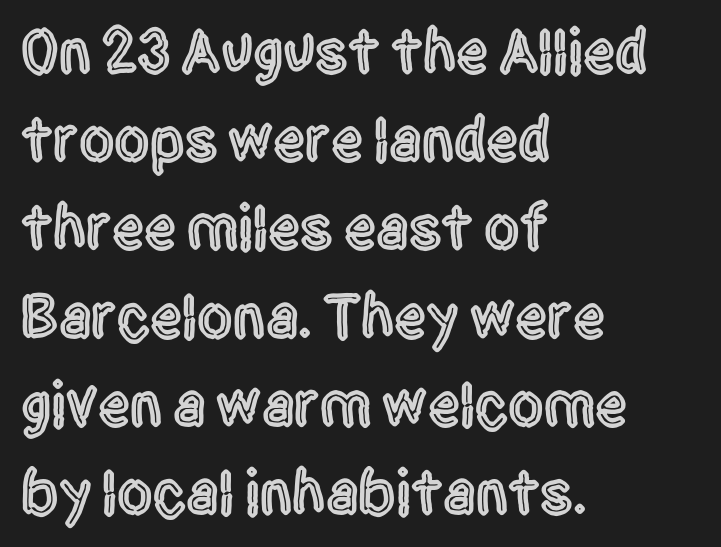
Q: Is the text italic (slanted)? A: No, it is upright.
Q: Is the typeface a serif or a sans-serif typeface? A: Sans-serif.
Q: Is the text underlined? A: No.
Q: How is the paragraph aligned? A: Left-aligned.
Q: Is the spacing between letters normal or unusually wide? A: Normal.
Q: Is the spacing between lines tight, normal or loose? A: Normal.
Q: Width (condensed, normal, or wide)? A: Condensed.
Q: x-height? A: Large.
Q: Monospaced? A: No.
